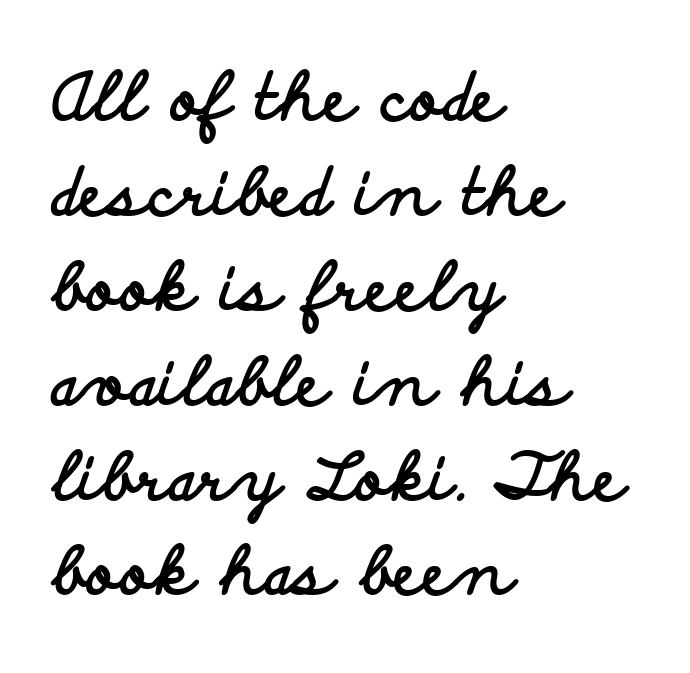
{"serif": "no", "bold": "yes", "weight": "bold", "width": "wide", "stroke_contrast": "low", "x_height": "small", "monospaced": "no", "underline": "no", "align": "left", "line_spacing": "normal", "line_spacing_ratio": 1.46, "letter_spacing": "normal", "letter_spacing_em": 0.0, "glyph_px": 65}
